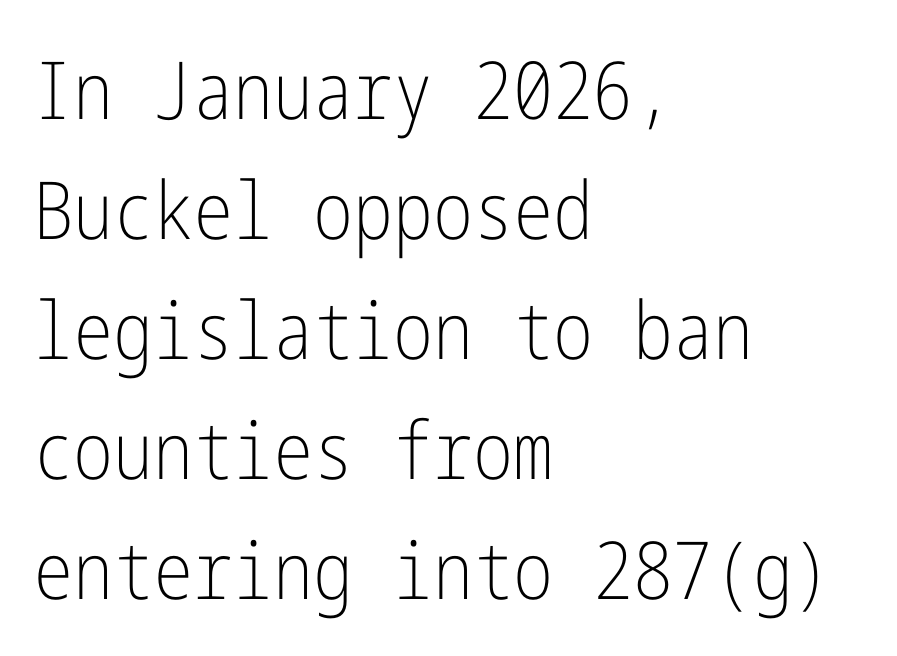
{"serif": "no", "italic": "no", "bold": "no", "weight": "light", "width": "condensed", "stroke_contrast": "low", "x_height": "medium", "underline": "no", "align": "left", "line_spacing": "normal", "line_spacing_ratio": 1.5, "letter_spacing": "normal", "letter_spacing_em": 0.0, "glyph_px": 80}
